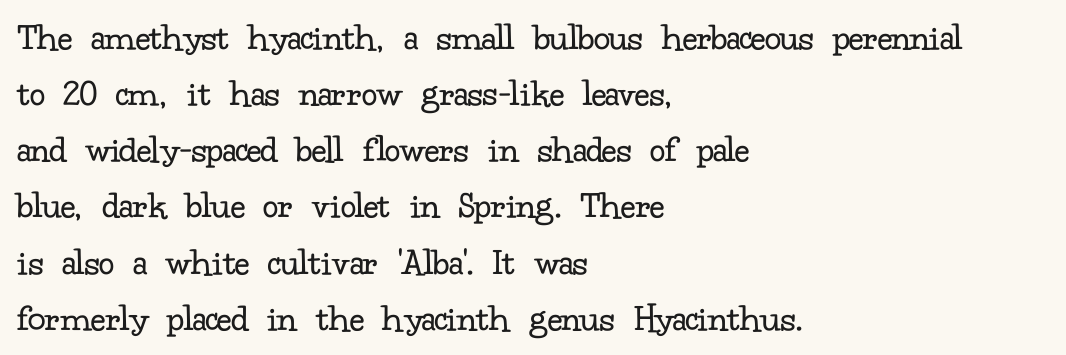
Do the characters align in a grid? No, the font is proportional. The space beneath each line is pristine and unruled. Here the glyphs are tracked normally, forming tight word shapes. I'd call this a serif setting — the letters wear small feet.
